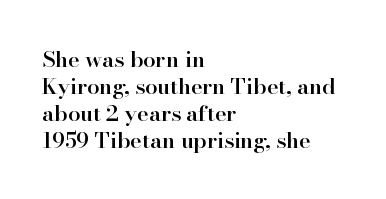
Q: Is the text bold? A: Semi-bold.
Q: Is the text italic (slanted)? A: No, it is upright.
Q: Is the text underlined? A: No.
Q: How is the paragraph aligned? A: Left-aligned.
Q: Is the spacing between letters normal or unusually wide? A: Normal.
